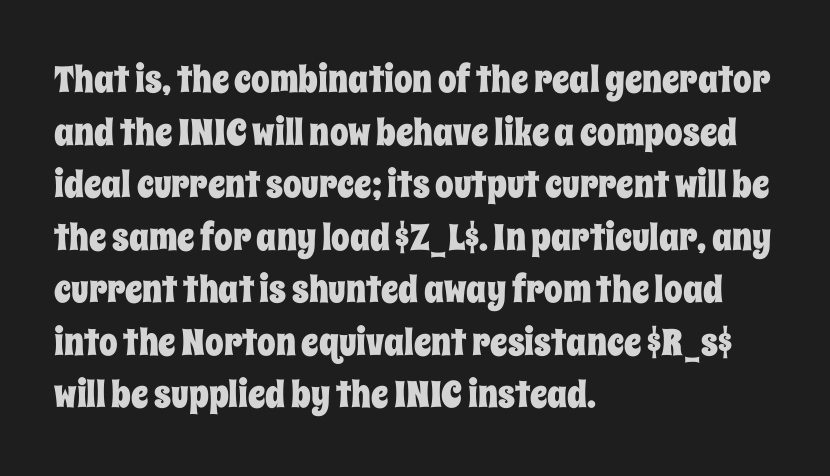
Q: Is the text italic (slanted)? A: No, it is upright.
Q: Is the text underlined? A: No.
Q: How is the paragraph aligned? A: Left-aligned.
Q: Is the spacing between letters normal or unusually wide? A: Normal.
Q: Is the spacing between lines tight, normal or loose? A: Normal.
Q: Width (condensed, normal, or wide)? A: Condensed.
Q: Stroke contrast? A: Low.
Q: x-height? A: Large.
Q: Monospaced? A: No.
